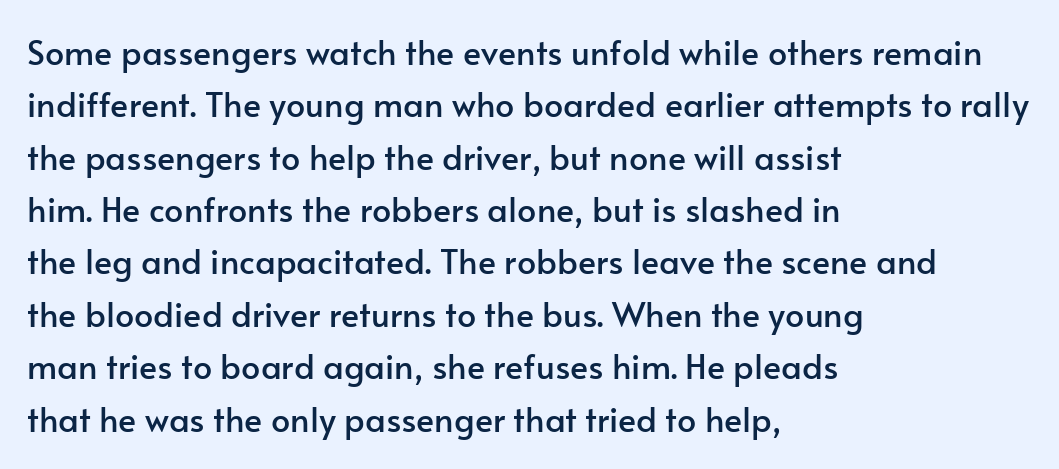
The image shows 34 px sans-serif type, upright; set left-aligned, normal line spacing (1.54x), normal letter spacing, not underlined; low stroke contrast and a small x-height.
